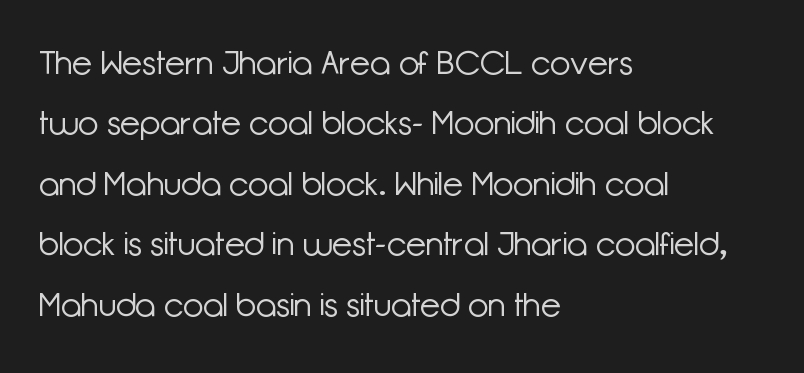
Q: Is the text bold? A: No.
Q: Is the text italic (slanted)? A: No, it is upright.
Q: Is the typeface a serif or a sans-serif typeface? A: Sans-serif.
Q: Is the text underlined? A: No.
Q: How is the paragraph aligned? A: Left-aligned.
Q: Is the spacing between letters normal or unusually wide? A: Normal.
Q: Width (condensed, normal, or wide)? A: Normal.
Q: Stroke contrast? A: Low.
Q: x-height? A: Medium.
Q: Monospaced? A: No.
